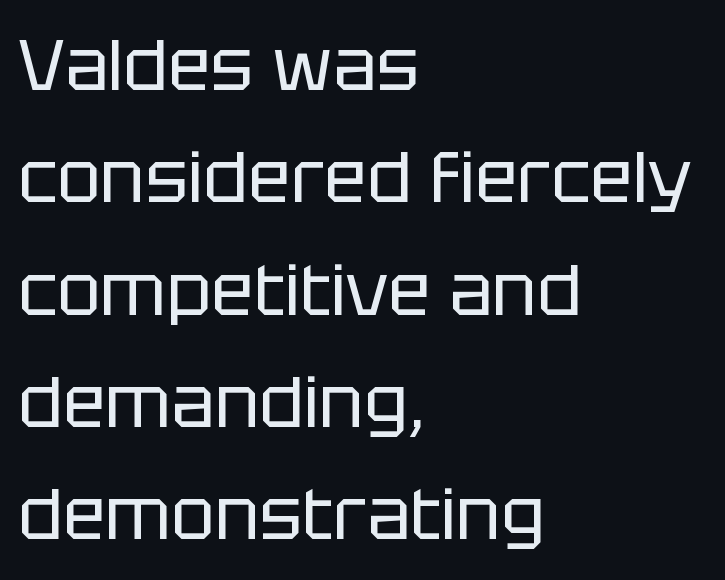
What stands out about the letter spacing? Nothing — it is the standard amount. Letterform terminals end flat and unadorned throughout the passage. The font's upright variant was chosen for this text. Evenly set lines give the paragraph a standard silhouette. The space directly below the letters is spotless.
